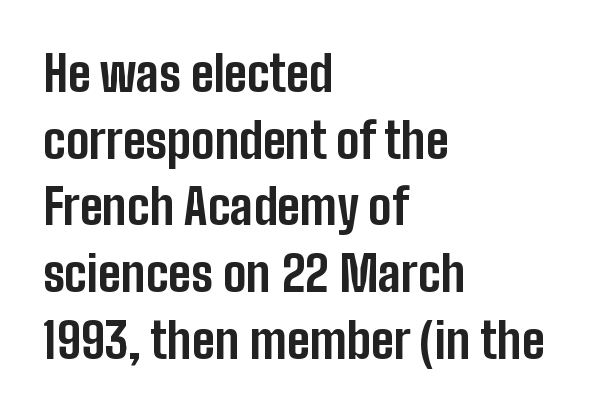
{"serif": "no", "italic": "no", "bold": "yes", "weight": "bold", "width": "condensed", "stroke_contrast": "low", "x_height": "medium", "monospaced": "no", "underline": "no", "align": "left", "line_spacing": "normal", "line_spacing_ratio": 1.36, "letter_spacing": "normal", "letter_spacing_em": 0.0, "glyph_px": 49}
